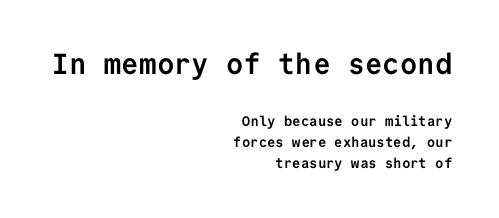
Q: Is the text bold? A: Yes.
Q: Is the text italic (slanted)? A: No, it is upright.
Q: Is the typeface a serif or a sans-serif typeface? A: Sans-serif.
Q: Is the text underlined? A: No.
Q: How is the paragraph aligned? A: Right-aligned.
Q: Is the spacing between letters normal or unusually wide? A: Normal.
Q: Is the spacing between lines tight, normal or loose? A: Normal.
Q: Which block of text is set in a larger size, the first (top) or the second (bottom)? A: The first (top) one.
Q: Width (condensed, normal, or wide)? A: Normal.
Q: Stroke contrast? A: Low.
Q: x-height? A: Medium.
Q: Monospaced? A: Yes.
